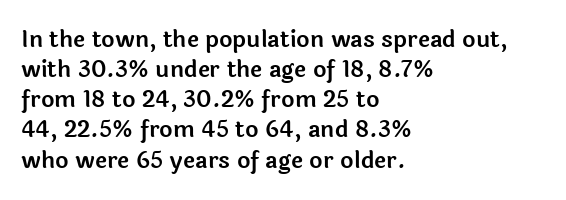
The image shows 23 px text type, upright; set left-aligned, normal line spacing (1.31x), normal letter spacing, not underlined.
